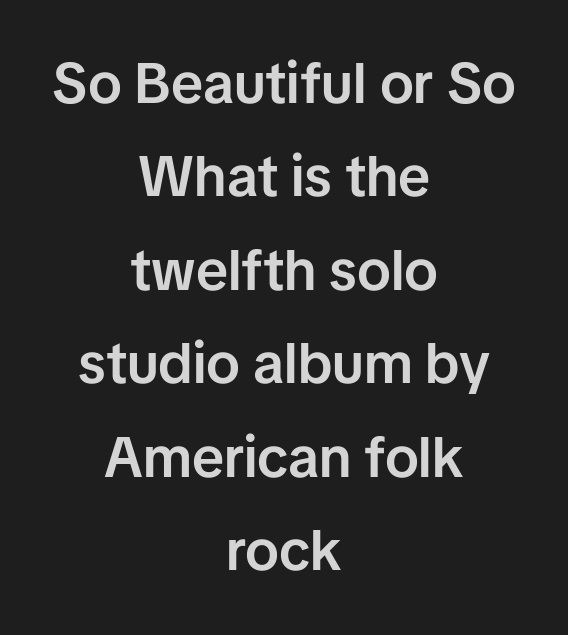
{"serif": "no", "italic": "no", "bold": "semi", "weight": "semibold", "width": "normal", "stroke_contrast": "low", "x_height": "medium", "monospaced": "no", "underline": "no", "align": "center", "line_spacing": "normal", "line_spacing_ratio": 1.64, "letter_spacing": "normal", "letter_spacing_em": 0.0, "glyph_px": 57}
